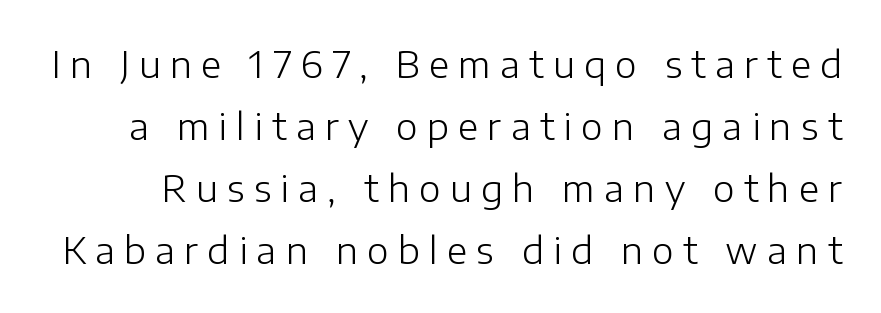
Note the varied advance widths — an 'i' is clearly narrower than an 'm'. Every stem runs plumb, perpendicular to the baseline. Tracking here is generous; glyphs stand well apart from one another. In terms of leading, this rendering sits right in the middle.
